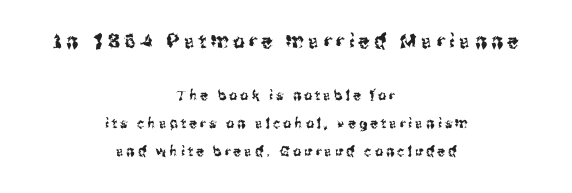
Q: Is the text italic (slanted)? A: No, it is upright.
Q: Is the text underlined? A: No.
Q: How is the paragraph aligned? A: Centered.
Q: Is the spacing between letters normal or unusually wide? A: Unusually wide.
Q: Is the spacing between lines tight, normal or loose? A: Loose.
Q: Which block of text is set in a larger size, the first (top) or the second (bottom)? A: The first (top) one.
